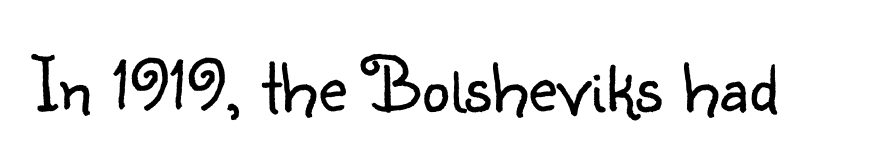
The image shows 79 px light sans-serif type, upright; set normal letter spacing, not underlined; low stroke contrast and a small x-height.
